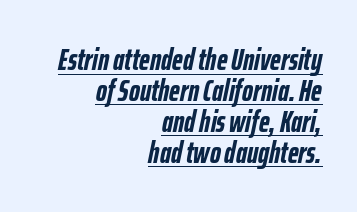
{"italic": "yes", "lean": "right", "slant_degrees": 12, "bold": "yes", "weight": "semibold", "width": "condensed", "stroke_contrast": "low", "x_height": "medium", "monospaced": "no", "underline": "yes", "align": "right", "line_spacing": "tight", "line_spacing_ratio": 1.03, "letter_spacing": "normal", "letter_spacing_em": 0.0, "glyph_px": 30}
